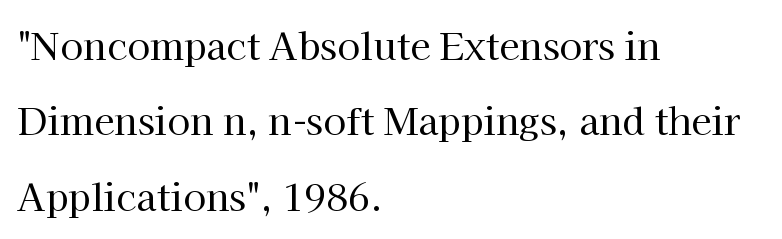
No letter is thick-stroked: the sample isn't bold. Nothing unusual about the tracking: characters are spaced as the font intends. Beneath every word, the page is bare. The font family rendered here belongs to the serif group. Does the leading feel generous? Absolutely, it's lavish. Is this a fixed-width face? No — the glyphs have proportional, varying widths.
